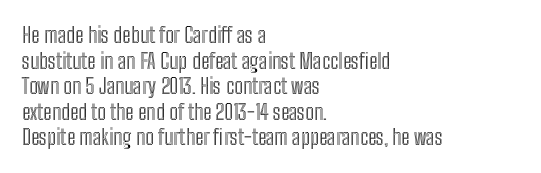
The image shows 21 px text type, upright; set left-aligned, line spacing 1.22x, normal letter spacing, not underlined.
